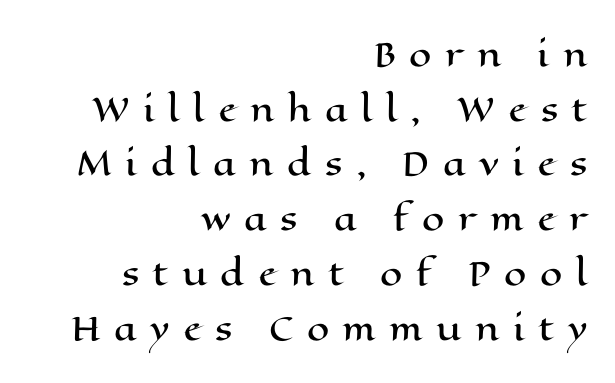
Q: Is the text italic (slanted)? A: No, it is upright.
Q: Is the text underlined? A: No.
Q: How is the paragraph aligned? A: Right-aligned.
Q: Is the spacing between letters normal or unusually wide? A: Unusually wide.
Q: Width (condensed, normal, or wide)? A: Wide.
Q: Stroke contrast? A: High.
Q: x-height? A: Medium.
Q: Monospaced? A: No.
